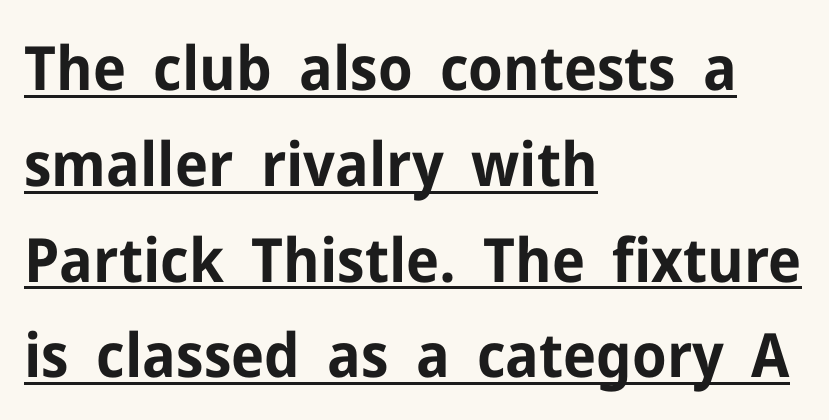
Q: Is the text bold? A: Yes.
Q: Is the text italic (slanted)? A: No, it is upright.
Q: Is the typeface a serif or a sans-serif typeface? A: Sans-serif.
Q: Is the text underlined? A: Yes.
Q: How is the paragraph aligned? A: Left-aligned.
Q: Is the spacing between letters normal or unusually wide? A: Normal.
Q: Is the spacing between lines tight, normal or loose? A: Normal.
Q: Width (condensed, normal, or wide)? A: Normal.
Q: Stroke contrast? A: Low.
Q: x-height? A: Medium.
Q: Monospaced? A: No.
